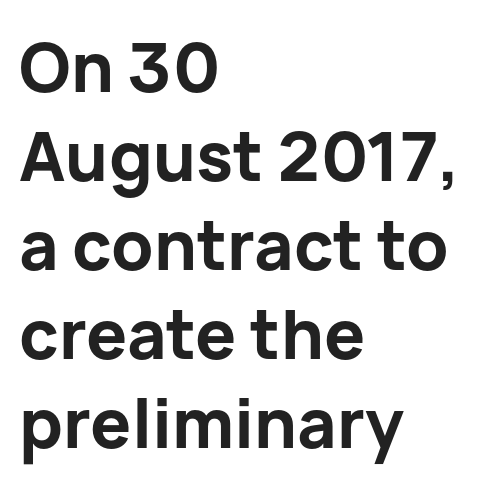
If you measured baseline to baseline, you'd find a middling distance. Decoration check: the copy has no underline. You'd pick this weight for a headline — it's a proper bold. Every row of glyphs begins at an identical x-position on the left. Typographically, this falls in the sans-serif category. Nobody touched the tracking dial on this one.
